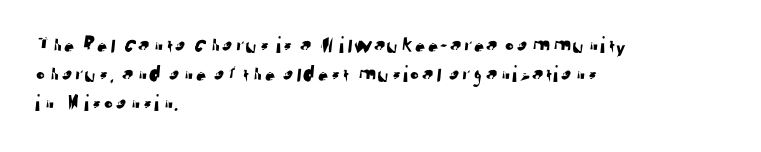
{"underline": "no", "align": "left", "line_spacing_ratio": 1.21, "letter_spacing": "normal", "letter_spacing_em": 0.0, "glyph_px": 24}
